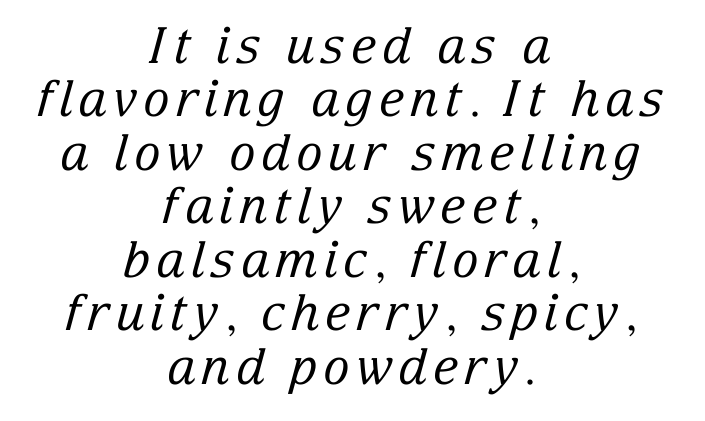
These lines huddle together more closely than default settings would place them. Would a proofreader flag this as italicized? Yes. Does the type have serifs? Yes, each stem ends in a small foot. Does the copy run flush right? No — it is centered line by line. Letters have the restrained weight of plain body copy at most. Underline: absent.
